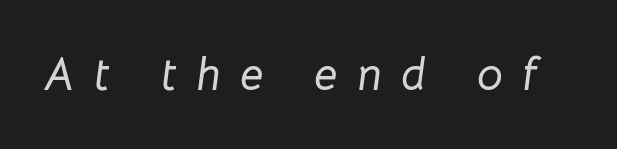
The image shows 46 px text type, italic (leaning right); set unusually wide letter spacing (+0.42 em), not underlined; low stroke contrast and a medium x-height.
